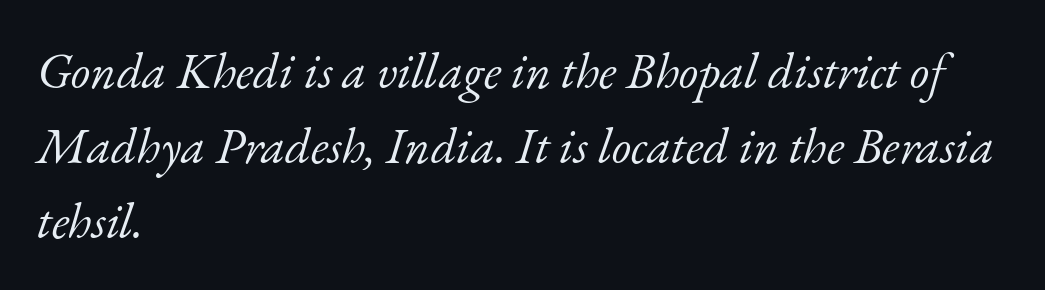
{"serif": "yes", "italic": "yes", "lean": "right", "slant_degrees": 17, "bold": "no", "weight": "light", "width": "normal", "stroke_contrast": "low", "x_height": "small", "monospaced": "no", "underline": "no", "align": "left", "line_spacing": "normal", "line_spacing_ratio": 1.5, "letter_spacing": "normal", "letter_spacing_em": 0.0, "glyph_px": 50}
